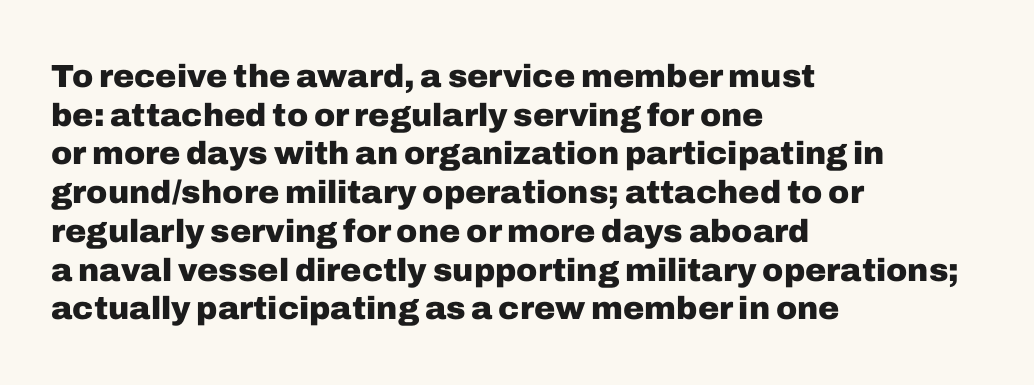
{"serif": "no", "italic": "no", "bold": "yes", "weight": "heavy", "width": "normal", "stroke_contrast": "low", "x_height": "medium", "monospaced": "no", "underline": "no", "align": "left", "line_spacing_ratio": 1.21, "letter_spacing": "normal", "letter_spacing_em": 0.0, "glyph_px": 32}
